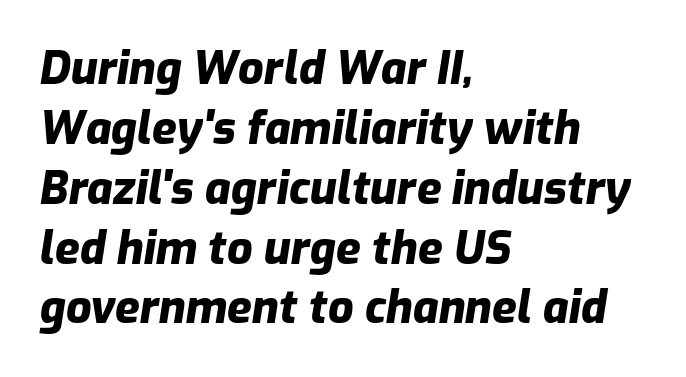
{"italic": "yes", "lean": "right", "slant_degrees": 9, "bold": "yes", "weight": "heavy", "width": "normal", "stroke_contrast": "low", "x_height": "medium", "monospaced": "no", "underline": "no", "align": "left", "line_spacing": "normal", "line_spacing_ratio": 1.33, "letter_spacing": "normal", "letter_spacing_em": 0.0, "glyph_px": 45}
